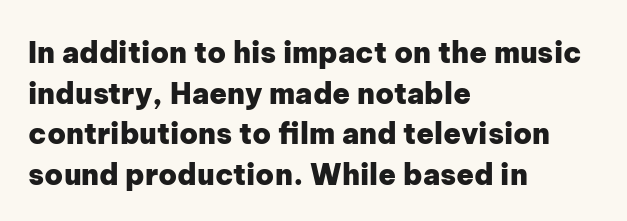
The image shows 29 px heavy sans-serif type, upright; set left-aligned, normal line spacing (1.4x), normal letter spacing, not underlined; low stroke contrast and a medium x-height.
